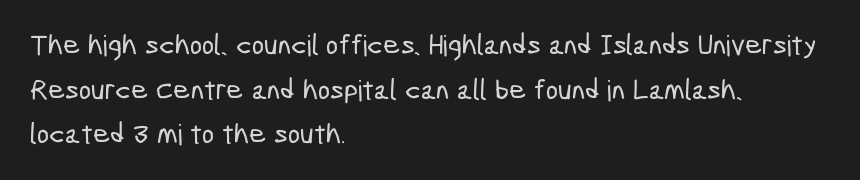
Check the space under the baseline: it is left empty. The face used here is a sans, in the tradition of grotesques and geometrics. Is the block centered? No — it sits flush against the left margin. A typesetter would call this leading conventional body-copy spacing.
